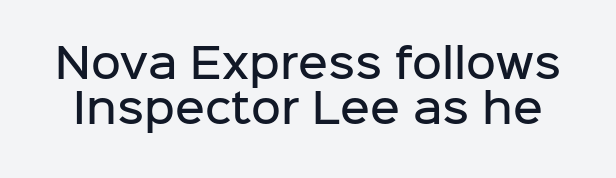
{"serif": "no", "italic": "no", "bold": "semi", "weight": "semibold", "width": "normal", "stroke_contrast": "low", "x_height": "medium", "monospaced": "no", "underline": "no", "line_spacing": "tight", "line_spacing_ratio": 1.1, "letter_spacing": "normal", "letter_spacing_em": 0.0, "glyph_px": 41}
